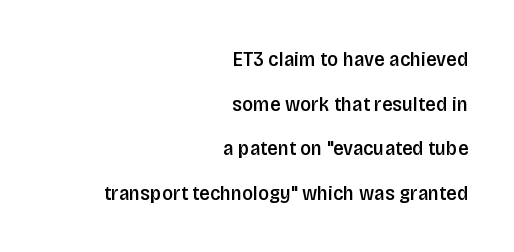
Q: Is the text bold? A: Semi-bold.
Q: Is the text italic (slanted)? A: No, it is upright.
Q: Is the text underlined? A: No.
Q: How is the paragraph aligned? A: Right-aligned.
Q: Is the spacing between letters normal or unusually wide? A: Normal.
Q: Is the spacing between lines tight, normal or loose? A: Loose.
